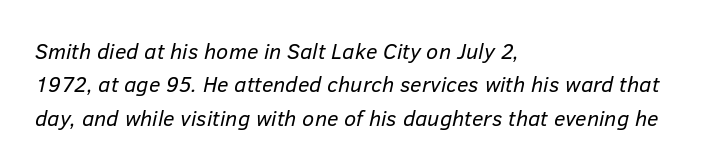
{"italic": "yes", "lean": "right", "slant_degrees": 12, "bold": "no", "underline": "no", "align": "left", "line_spacing": "normal", "line_spacing_ratio": 1.52, "letter_spacing": "normal", "letter_spacing_em": 0.0, "glyph_px": 22}
